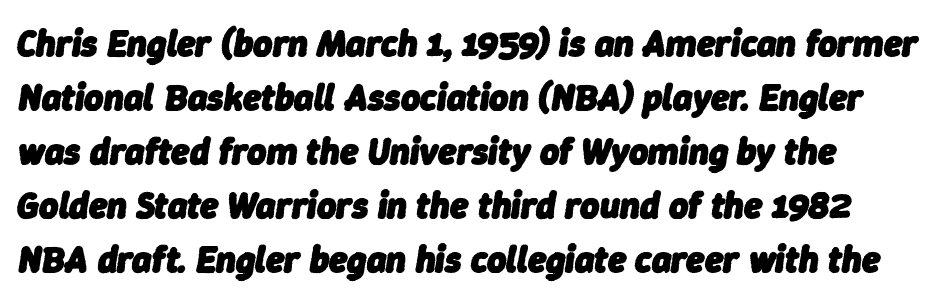
The image shows 37 px heavy type, italic (leaning right); set normal line spacing (1.46x), normal letter spacing, not underlined; low stroke contrast and a medium x-height.
